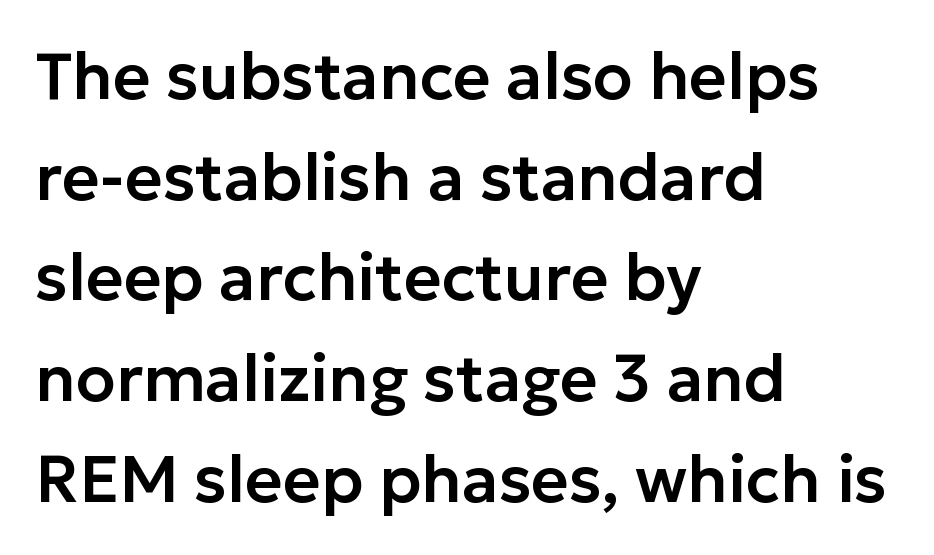
The text block is weighted toward the left margin, trailing off unevenly rightward. Notice how the stems are strictly vertical — no italics here. What stands out about the letter spacing? Nothing — it is the standard amount. The characters display no serif detailing; their extremities are plain. In terms of leading, this rendering sits right in the middle. The letters advance in unequal steps, a hallmark of proportional type.
